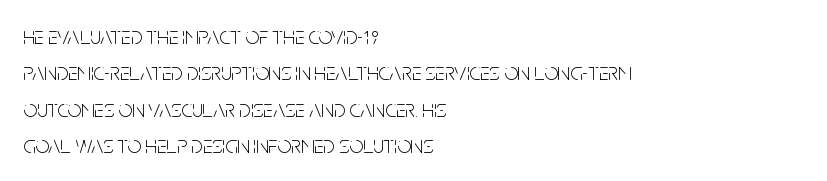
Q: Is the text bold? A: No.
Q: Is the text italic (slanted)? A: No, it is upright.
Q: Is the text underlined? A: No.
Q: How is the paragraph aligned? A: Left-aligned.
Q: Is the spacing between letters normal or unusually wide? A: Normal.
Q: Is the spacing between lines tight, normal or loose? A: Normal.
